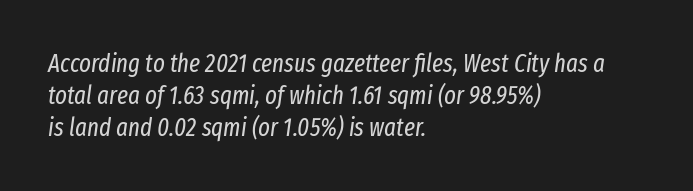
Q: Is the text bold? A: No.
Q: Is the text italic (slanted)? A: Yes, it leans right by about 8 degrees.
Q: Is the text underlined? A: No.
Q: How is the paragraph aligned? A: Left-aligned.
Q: Is the spacing between letters normal or unusually wide? A: Normal.
Q: Is the spacing between lines tight, normal or loose? A: Normal.
